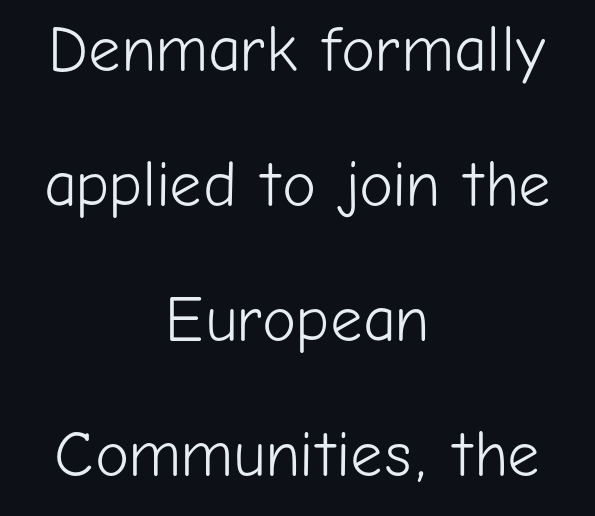
{"serif": "no", "italic": "no", "bold": "no", "weight": "light", "width": "normal", "stroke_contrast": "low", "x_height": "medium", "monospaced": "no", "underline": "no", "align": "center", "line_spacing": "loose", "line_spacing_ratio": 2.11, "letter_spacing": "normal", "letter_spacing_em": 0.0, "glyph_px": 64}
